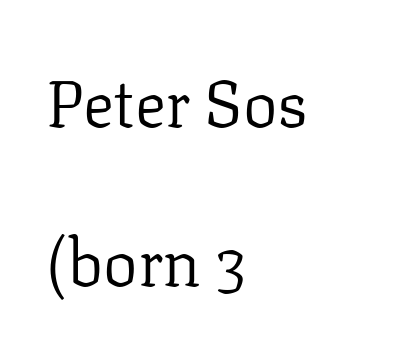
Q: Is the text bold? A: No.
Q: Is the text italic (slanted)? A: No, it is upright.
Q: Is the typeface a serif or a sans-serif typeface? A: Serif.
Q: Is the text underlined? A: No.
Q: How is the paragraph aligned? A: Left-aligned.
Q: Is the spacing between letters normal or unusually wide? A: Normal.
Q: Is the spacing between lines tight, normal or loose? A: Loose.
Q: Width (condensed, normal, or wide)? A: Normal.
Q: Stroke contrast? A: Low.
Q: x-height? A: Medium.
Q: Monospaced? A: No.
